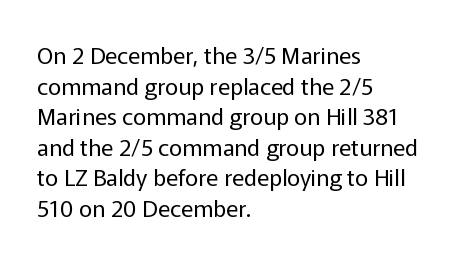
{"italic": "no", "bold": "no", "underline": "no", "align": "left", "line_spacing": "normal", "line_spacing_ratio": 1.33, "letter_spacing": "normal", "letter_spacing_em": 0.0, "glyph_px": 23}
